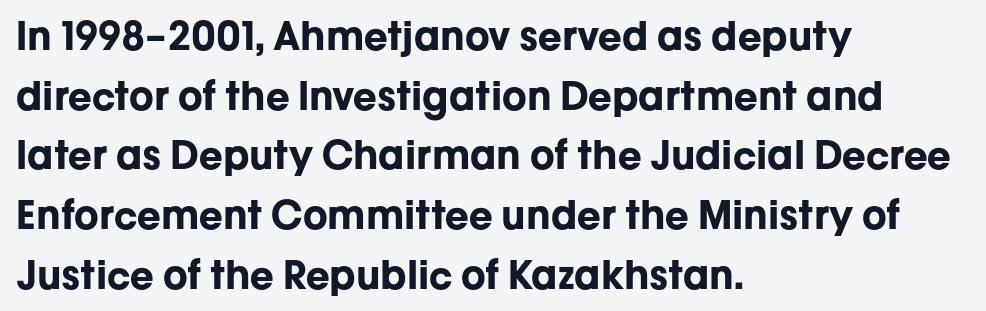
{"serif": "no", "italic": "no", "bold": "yes", "weight": "bold", "width": "normal", "stroke_contrast": "low", "x_height": "medium", "monospaced": "no", "underline": "no", "align": "left", "line_spacing": "normal", "line_spacing_ratio": 1.53, "letter_spacing": "normal", "letter_spacing_em": 0.0, "glyph_px": 39}
